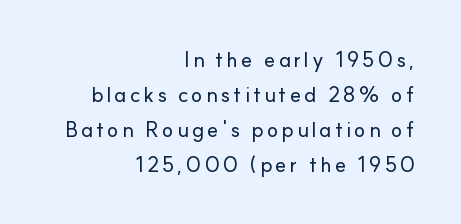
The image shows 21 px text type, upright; set right-aligned, normal line spacing (1.66x), not underlined.
